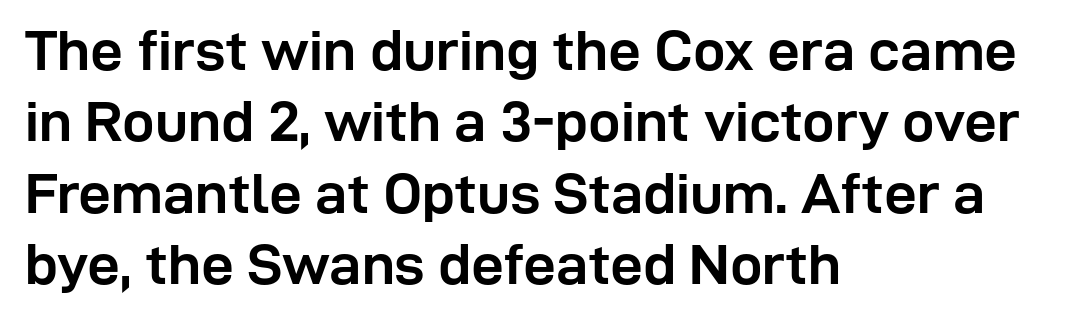
It's the straight-up-and-down kind of type. Layout note: lines flush left. Character widths vary here, with narrow letters taking less room than wide ones. Nobody drew a line under any word here. Observe the absence of serifs on each vertical stroke in this sample. The rendering keeps characters at their native spacing.
